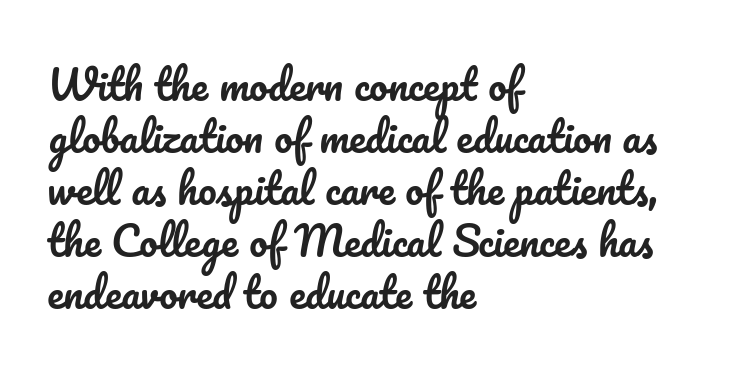
Q: Is the text italic (slanted)? A: Yes.
Q: Is the text underlined? A: No.
Q: How is the paragraph aligned? A: Left-aligned.
Q: Is the spacing between letters normal or unusually wide? A: Normal.
Q: Is the spacing between lines tight, normal or loose? A: Normal.
Q: Width (condensed, normal, or wide)? A: Normal.
Q: Stroke contrast? A: Low.
Q: x-height? A: Small.
Q: Monospaced? A: No.
